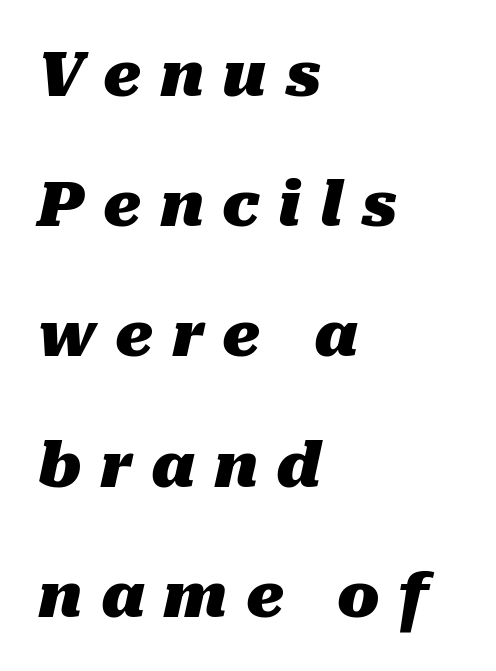
The image shows 62 px heavy type, italic (leaning right); set left-aligned, loose line spacing (2.1x), unusually wide letter spacing (+0.3 em), not underlined; medium stroke contrast and a medium x-height.
